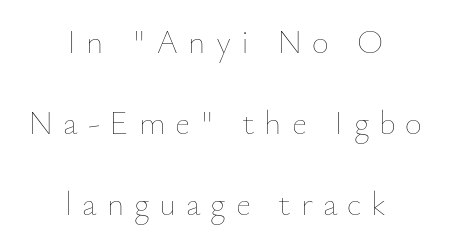
The image shows 33 px thin type, upright; set centered, loose line spacing (2.45x), unusually wide letter spacing (+0.3 em), not underlined; low stroke contrast and a small x-height.
